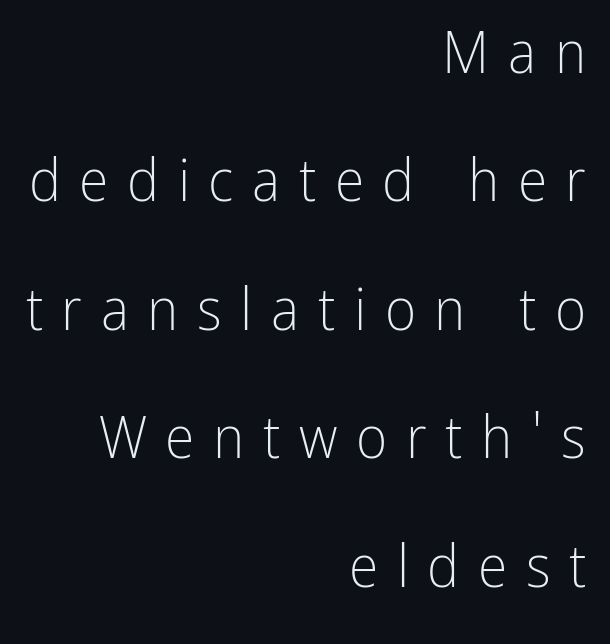
The image shows 60 px light, condensed sans-serif type, upright; set right-aligned, loose line spacing (2.14x), unusually wide letter spacing (+0.31 em), not underlined; low stroke contrast and a medium x-height.
